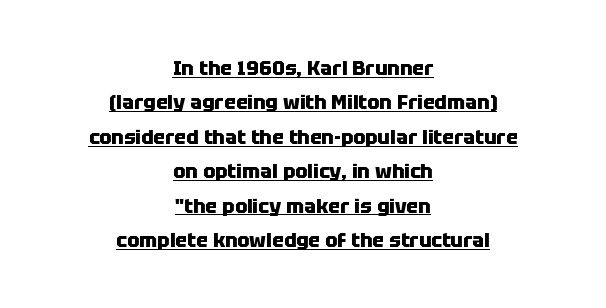
Q: Is the text bold? A: Yes.
Q: Is the text italic (slanted)? A: No, it is upright.
Q: Is the text underlined? A: Yes.
Q: How is the paragraph aligned? A: Centered.
Q: Is the spacing between letters normal or unusually wide? A: Normal.
